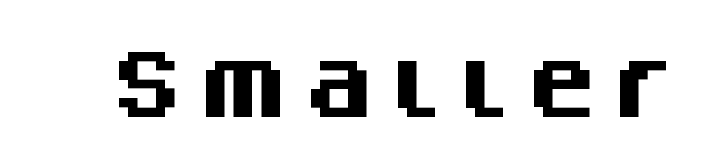
The image shows 74 px heavy sans-serif type, upright; set not underlined; medium stroke contrast and a large x-height.
